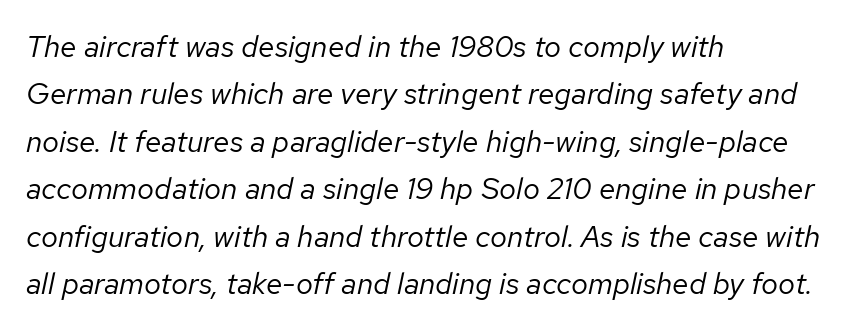
{"italic": "yes", "lean": "right", "slant_degrees": 12, "bold": "no", "weight": "regular", "width": "normal", "stroke_contrast": "low", "x_height": "medium", "monospaced": "no", "underline": "no", "align": "left", "line_spacing": "normal", "line_spacing_ratio": 1.58, "letter_spacing": "normal", "letter_spacing_em": 0.0, "glyph_px": 30}
